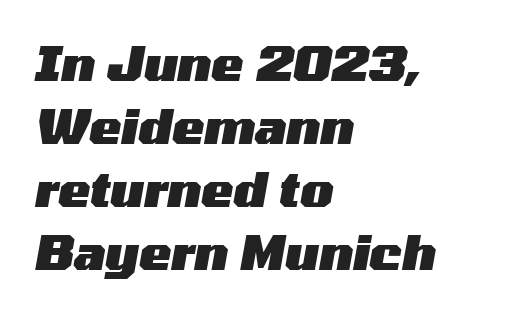
{"italic": "yes", "lean": "right", "slant_degrees": 10, "bold": "yes", "weight": "heavy", "width": "wide", "stroke_contrast": "medium", "x_height": "medium", "monospaced": "no", "underline": "no", "align": "left", "line_spacing": "normal", "line_spacing_ratio": 1.31, "letter_spacing": "normal", "letter_spacing_em": 0.0, "glyph_px": 48}
